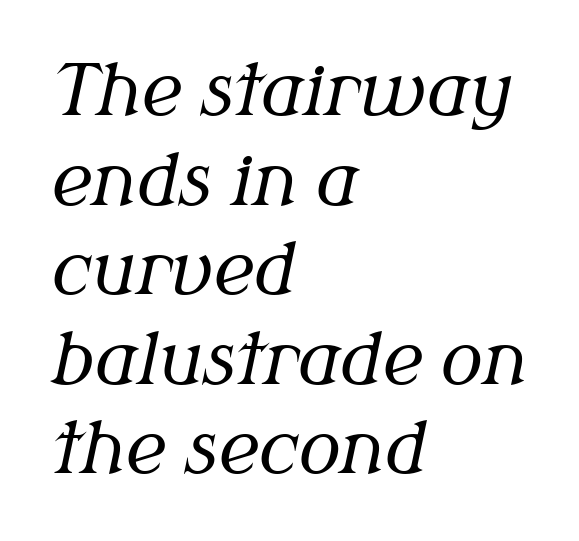
The image shows 70 px regular-weight serif type, italic (leaning right); set left-aligned, normal line spacing (1.28x), normal letter spacing, not underlined; medium stroke contrast and a medium x-height.
